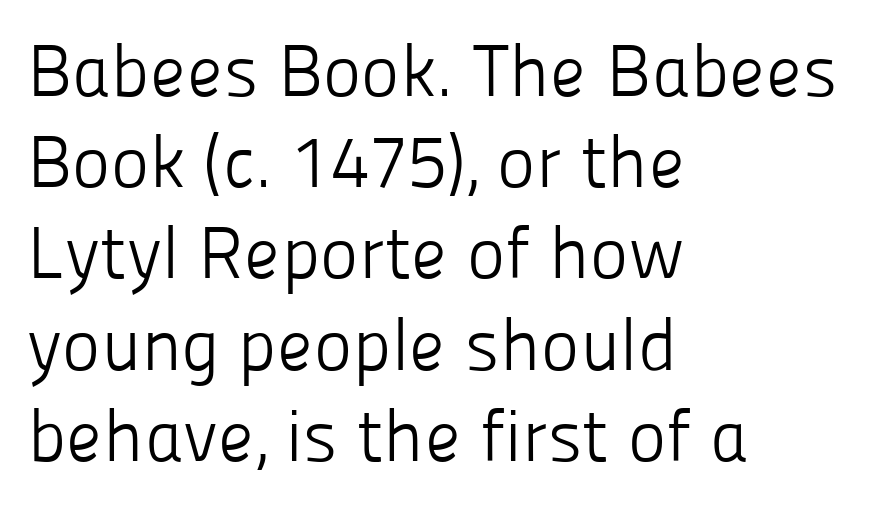
Nope, not italic — everything's standing straight. This is sans-serif lettering, the kind often seen on screens and signage. The words here are not underlined. This sample has the flowing, uneven cadence of proportional lettering.
